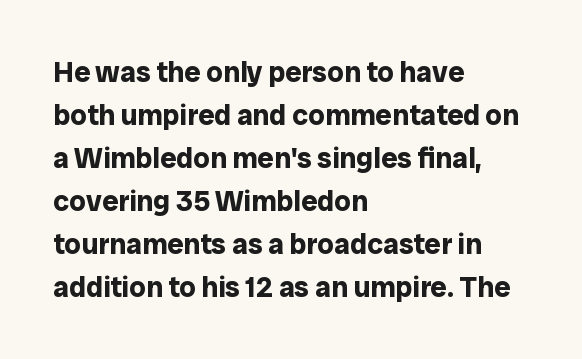
Q: Is the text bold? A: Yes.
Q: Is the text italic (slanted)? A: No, it is upright.
Q: Is the typeface a serif or a sans-serif typeface? A: Sans-serif.
Q: Is the text underlined? A: No.
Q: How is the paragraph aligned? A: Left-aligned.
Q: Is the spacing between letters normal or unusually wide? A: Normal.
Q: Is the spacing between lines tight, normal or loose? A: Normal.
Q: Width (condensed, normal, or wide)? A: Normal.
Q: Stroke contrast? A: Low.
Q: x-height? A: Medium.
Q: Monospaced? A: No.
